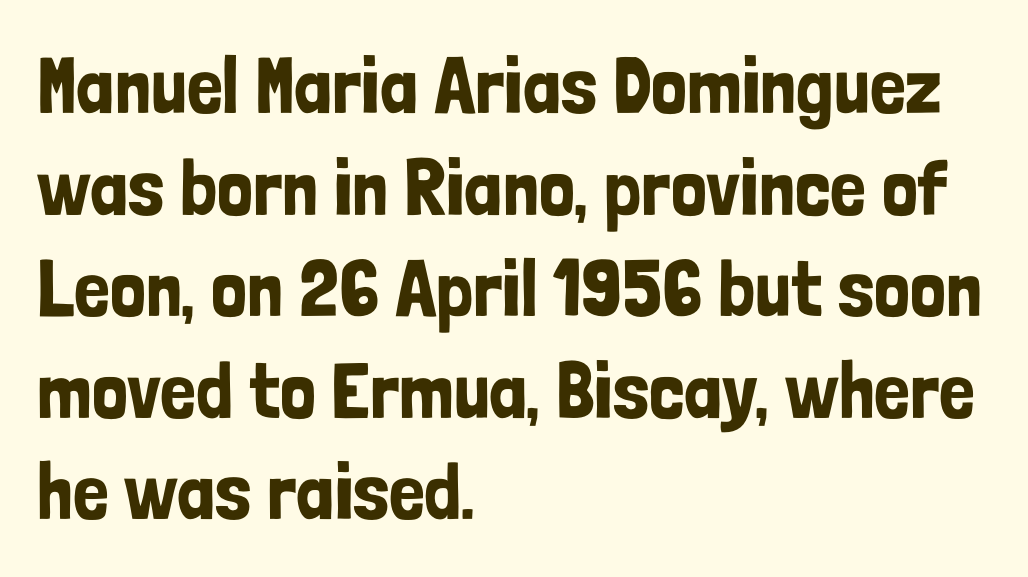
Q: Is the text italic (slanted)? A: No, it is upright.
Q: Is the typeface a serif or a sans-serif typeface? A: Sans-serif.
Q: Is the text underlined? A: No.
Q: How is the paragraph aligned? A: Left-aligned.
Q: Is the spacing between letters normal or unusually wide? A: Normal.
Q: Is the spacing between lines tight, normal or loose? A: Normal.
Q: Width (condensed, normal, or wide)? A: Condensed.
Q: Stroke contrast? A: Low.
Q: x-height? A: Medium.
Q: Monospaced? A: No.
